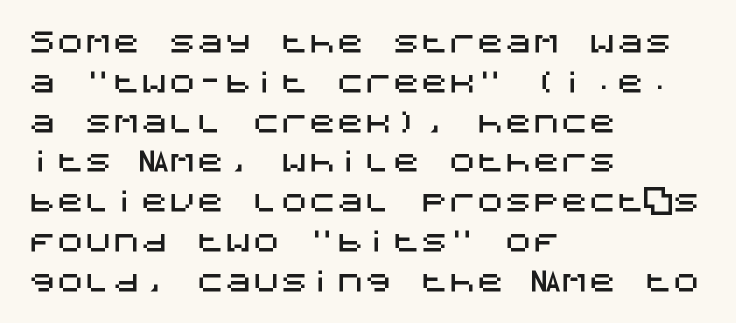
Descenders hang freely into open space. Posture: vertical. How would I describe the line gaps? Plain and ordinary. The font family rendered here belongs to the sans-serif group.
